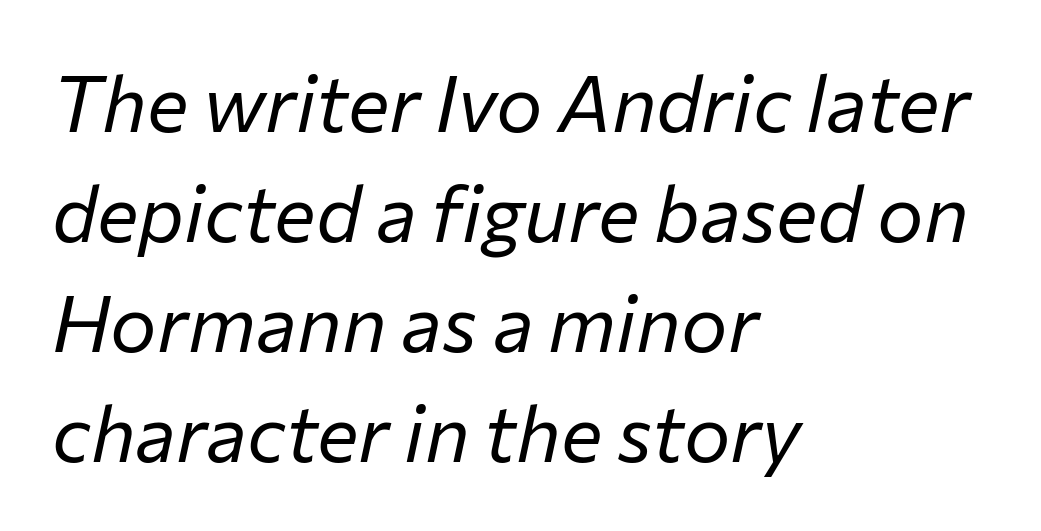
Q: Is the text bold? A: No.
Q: Is the text italic (slanted)? A: Yes, it leans right by about 12 degrees.
Q: Is the text underlined? A: No.
Q: How is the paragraph aligned? A: Left-aligned.
Q: Is the spacing between letters normal or unusually wide? A: Normal.
Q: Is the spacing between lines tight, normal or loose? A: Normal.
Q: Width (condensed, normal, or wide)? A: Normal.
Q: Stroke contrast? A: Low.
Q: x-height? A: Medium.
Q: Monospaced? A: No.
